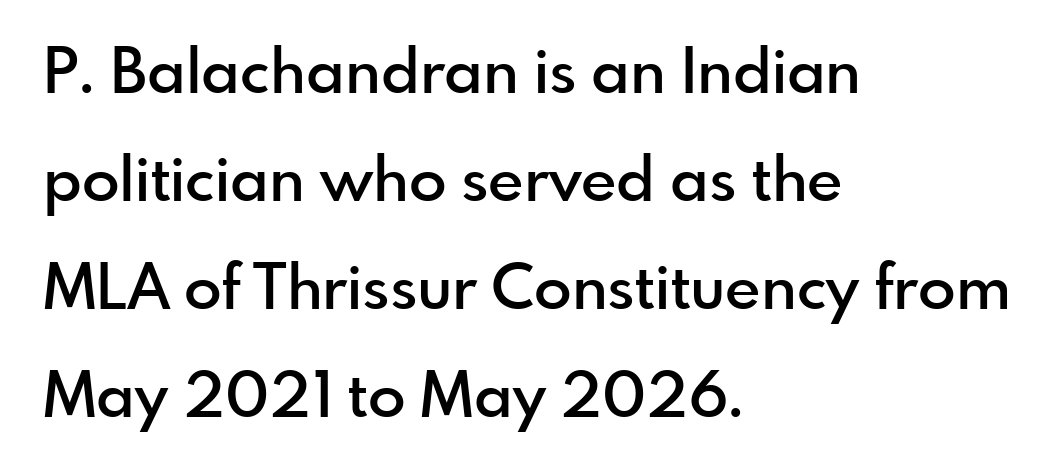
The image shows 62 px semibold sans-serif type, upright; set left-aligned, line spacing 1.74x, normal letter spacing, not underlined; a small x-height.
